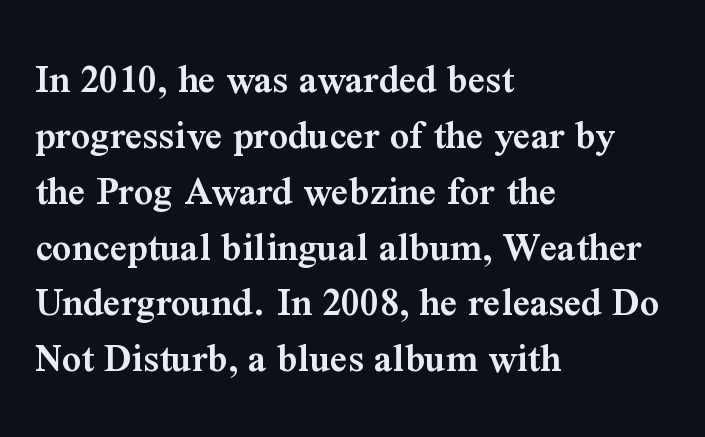
The image shows 42 px semibold serif type, upright; set left-aligned, normal line spacing (1.33x), normal letter spacing, not underlined; medium stroke contrast and a medium x-height.
